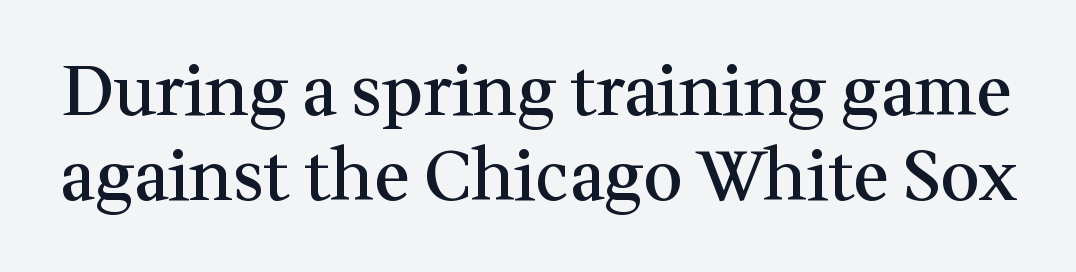
{"serif": "yes", "italic": "no", "bold": "semi", "weight": "semibold", "width": "normal", "stroke_contrast": "medium", "x_height": "medium", "monospaced": "no", "underline": "no", "line_spacing_ratio": 1.23, "letter_spacing": "normal", "letter_spacing_em": 0.0, "glyph_px": 69}
